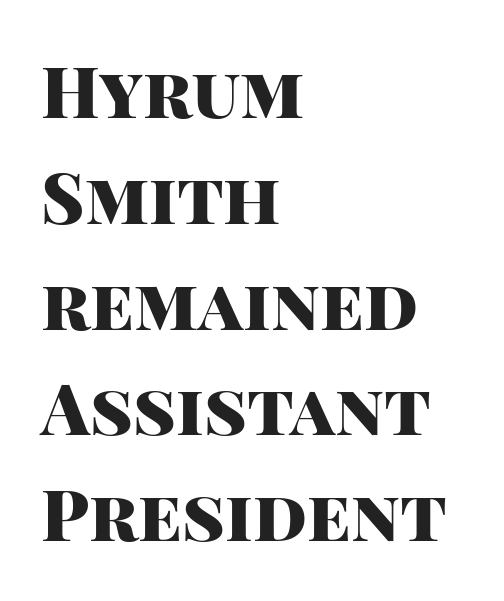
Q: Is the text bold? A: Yes.
Q: Is the text italic (slanted)? A: No, it is upright.
Q: Is the typeface a serif or a sans-serif typeface? A: Sans-serif.
Q: Is the text underlined? A: No.
Q: How is the paragraph aligned? A: Left-aligned.
Q: Is the spacing between letters normal or unusually wide? A: Normal.
Q: Is the spacing between lines tight, normal or loose? A: Normal.
Q: Width (condensed, normal, or wide)? A: Normal.
Q: Stroke contrast? A: High.
Q: x-height? A: Large.
Q: Monospaced? A: No.
